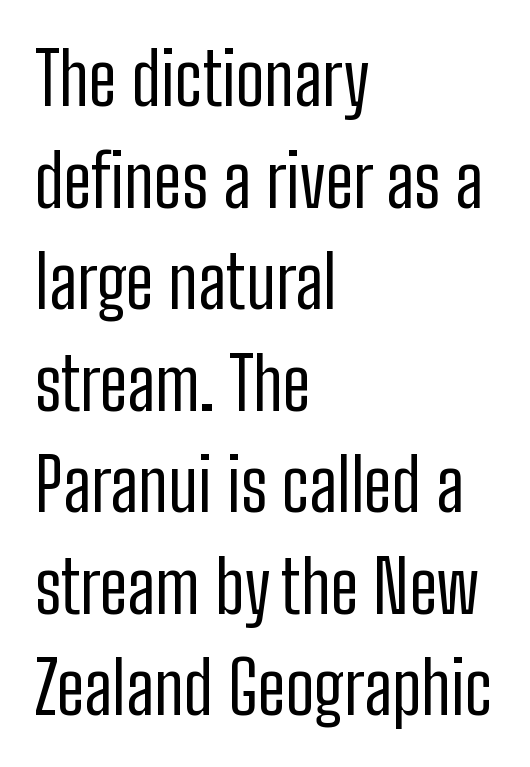
The image shows 72 px regular-weight, condensed sans-serif type, upright; set left-aligned, normal line spacing (1.41x), normal letter spacing, not underlined; low stroke contrast and a medium x-height.
